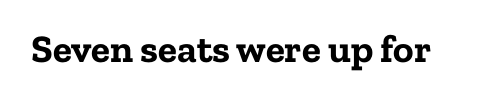
Q: Is the text bold? A: Yes.
Q: Is the text italic (slanted)? A: No, it is upright.
Q: Is the typeface a serif or a sans-serif typeface? A: Serif.
Q: Is the text underlined? A: No.
Q: Is the spacing between letters normal or unusually wide? A: Normal.
Q: Width (condensed, normal, or wide)? A: Normal.
Q: Stroke contrast? A: Low.
Q: x-height? A: Medium.
Q: Monospaced? A: No.
